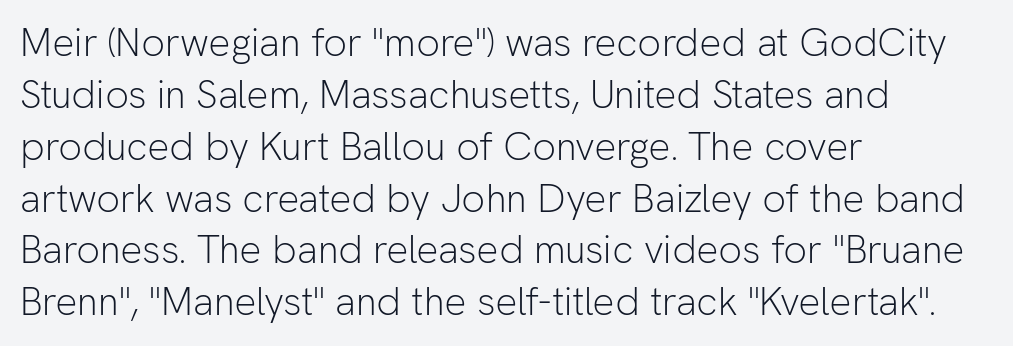
{"serif": "no", "italic": "no", "bold": "no", "weight": "light", "width": "normal", "stroke_contrast": "low", "x_height": "medium", "monospaced": "no", "underline": "no", "align": "left", "line_spacing": "normal", "line_spacing_ratio": 1.33, "letter_spacing": "normal", "letter_spacing_em": 0.0, "glyph_px": 39}
